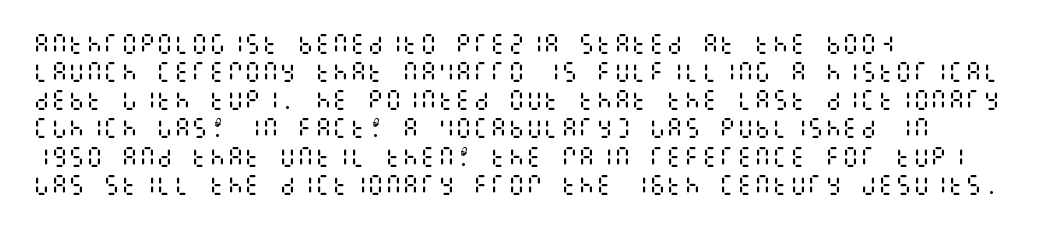
Q: Is the text bold? A: No.
Q: Is the text italic (slanted)? A: No, it is upright.
Q: Is the text underlined? A: No.
Q: How is the paragraph aligned? A: Left-aligned.
Q: Is the spacing between letters normal or unusually wide? A: Normal.
Q: Is the spacing between lines tight, normal or loose? A: Normal.
